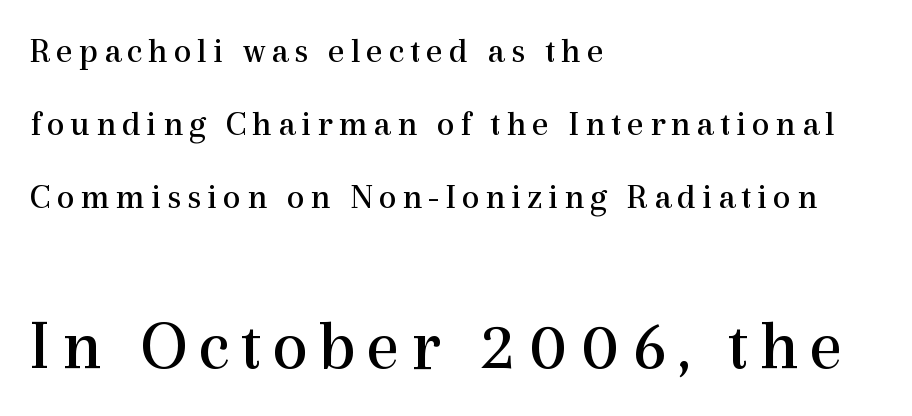
Q: Is the text bold? A: No.
Q: Is the text italic (slanted)? A: No, it is upright.
Q: Is the typeface a serif or a sans-serif typeface? A: Serif.
Q: Is the text underlined? A: No.
Q: How is the paragraph aligned? A: Left-aligned.
Q: Is the spacing between lines tight, normal or loose? A: Loose.
Q: Which block of text is set in a larger size, the first (top) or the second (bottom)? A: The second (bottom) one.
Q: Width (condensed, normal, or wide)? A: Normal.
Q: x-height? A: Medium.
Q: Monospaced? A: No.
